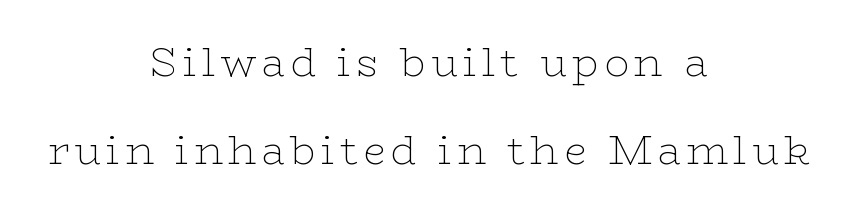
Q: Is the text bold? A: No.
Q: Is the text italic (slanted)? A: No, it is upright.
Q: Is the typeface a serif or a sans-serif typeface? A: Serif.
Q: Is the text underlined? A: No.
Q: How is the paragraph aligned? A: Centered.
Q: Is the spacing between lines tight, normal or loose? A: Loose.
Q: Width (condensed, normal, or wide)? A: Wide.
Q: Stroke contrast? A: Low.
Q: x-height? A: Medium.
Q: Monospaced? A: No.
